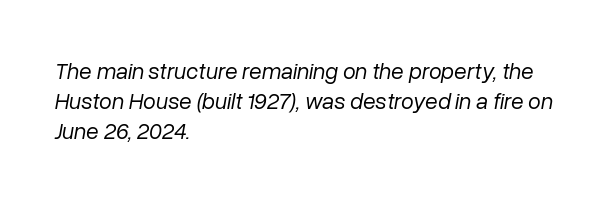
Q: Is the text bold? A: No.
Q: Is the text italic (slanted)? A: Yes, it leans right by about 10 degrees.
Q: Is the text underlined? A: No.
Q: How is the paragraph aligned? A: Left-aligned.
Q: Is the spacing between letters normal or unusually wide? A: Normal.
Q: Is the spacing between lines tight, normal or loose? A: Normal.
